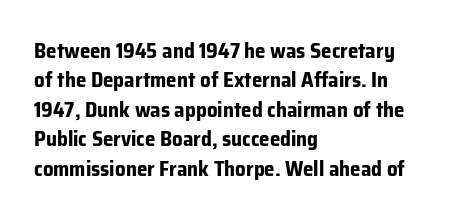
The image shows 21 px bold type, upright; set left-aligned, normal line spacing (1.4x), normal letter spacing, not underlined.
